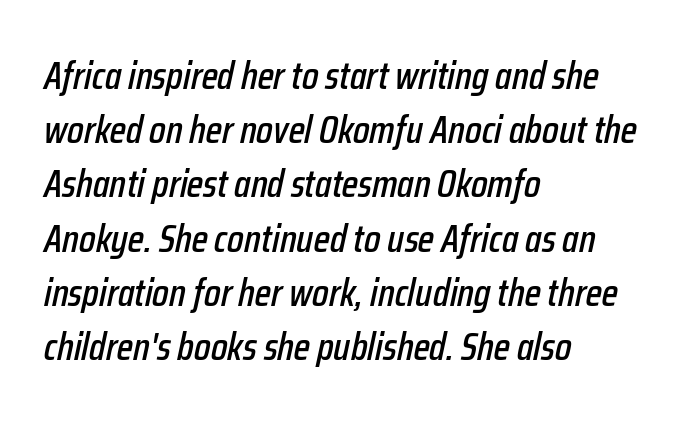
Q: Is the text italic (slanted)? A: Yes, it leans right by about 12 degrees.
Q: Is the text underlined? A: No.
Q: How is the paragraph aligned? A: Left-aligned.
Q: Is the spacing between letters normal or unusually wide? A: Normal.
Q: Is the spacing between lines tight, normal or loose? A: Normal.
Q: Width (condensed, normal, or wide)? A: Condensed.
Q: Stroke contrast? A: Low.
Q: x-height? A: Medium.
Q: Monospaced? A: No.
